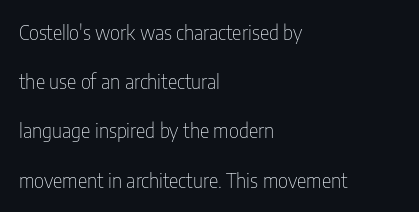
Q: Is the text bold? A: No.
Q: Is the text italic (slanted)? A: No, it is upright.
Q: Is the text underlined? A: No.
Q: How is the paragraph aligned? A: Left-aligned.
Q: Is the spacing between letters normal or unusually wide? A: Normal.
Q: Is the spacing between lines tight, normal or loose? A: Loose.
